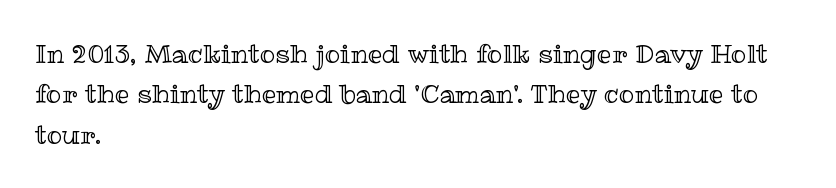
Q: Is the text italic (slanted)? A: No, it is upright.
Q: Is the text underlined? A: No.
Q: How is the paragraph aligned? A: Left-aligned.
Q: Is the spacing between letters normal or unusually wide? A: Normal.
Q: Is the spacing between lines tight, normal or loose? A: Normal.
